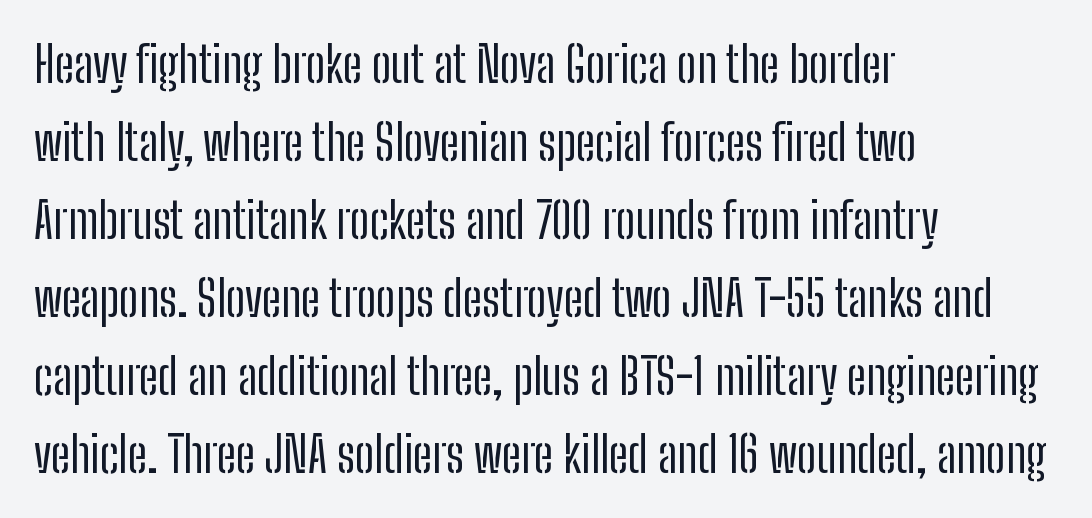
The image shows 49 px regular-weight, condensed sans-serif type, upright; set left-aligned, normal line spacing (1.59x), normal letter spacing, not underlined; low stroke contrast and a medium x-height.
